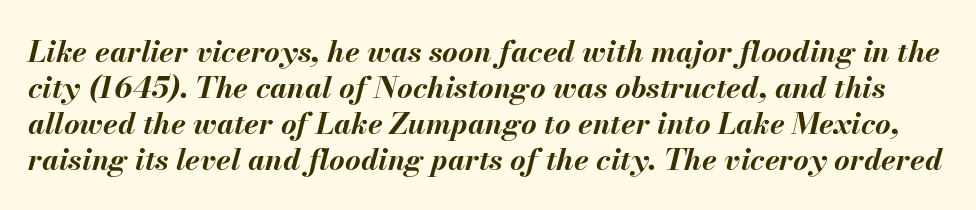
Tracking value appears to be zero — textbook default spacing. A bare baseline throughout the passage. A typesetter would call this proportional, since set widths differ per character. Is the type slanted? Yes — the strokes lean at a clear angle. Weight check: bold — yes, fully.
